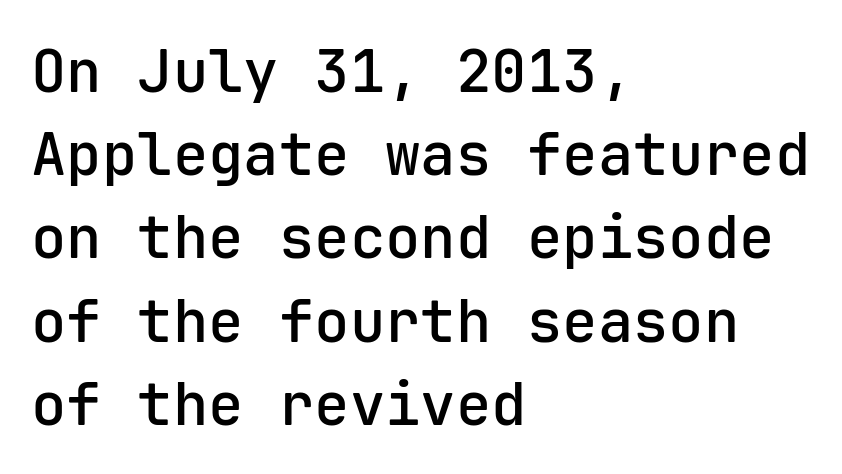
Lines of text with bare space underneath. I'd describe the lettering as semibold — firm but not a full bold. Letterform terminals end flat and unadorned throughout the passage. Ordinary non-slanted type is in use.
